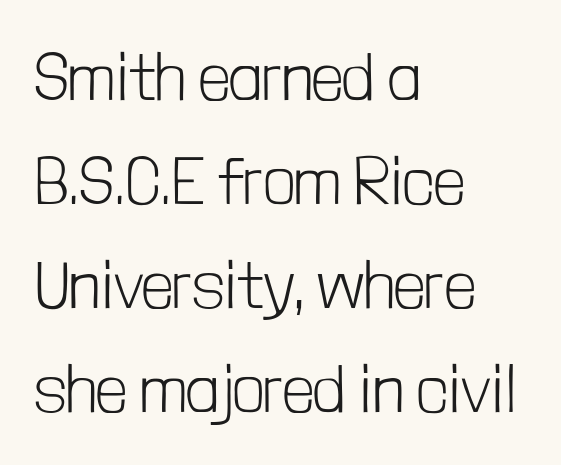
The image shows 68 px light, condensed sans-serif type, upright; set left-aligned, normal line spacing (1.53x), normal letter spacing, not underlined; low stroke contrast and a medium x-height.
